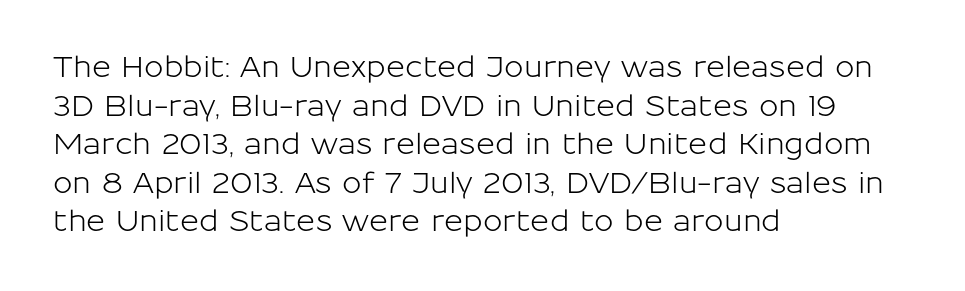
The image shows 29 px sans-serif type, upright; set left-aligned, normal line spacing (1.33x), normal letter spacing, not underlined; low stroke contrast and a medium x-height.
